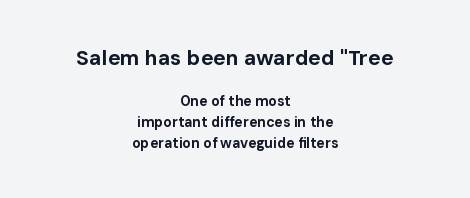
{"italic": "no", "bold": "yes", "underline": "no", "align": "center", "line_spacing": "normal", "line_spacing_ratio": 1.5, "letter_spacing": "normal", "letter_spacing_em": 0.0, "larger_block": "first", "size_ratio": 1.5, "glyph_px": 21}
